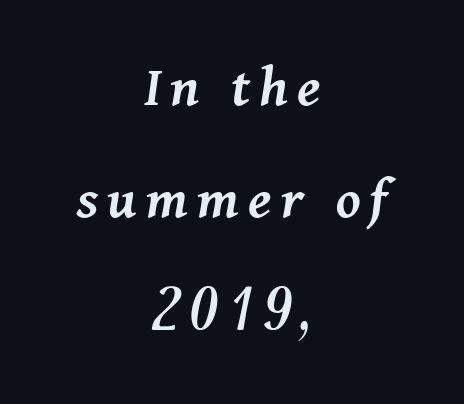
{"italic": "yes", "lean": "right", "slant_degrees": 11, "bold": "semi", "weight": "semibold", "width": "normal", "stroke_contrast": "medium", "x_height": "medium", "monospaced": "no", "underline": "no", "align": "center", "line_spacing_ratio": 1.87, "glyph_px": 60}
